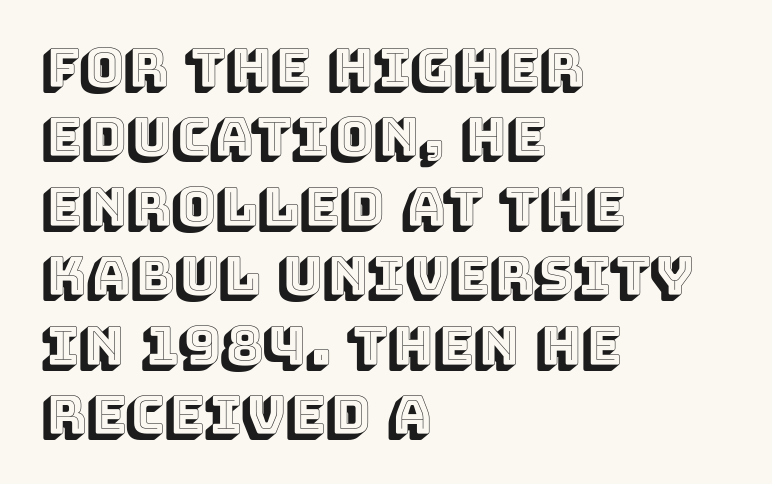
{"italic": "no", "width": "normal", "x_height": "large", "monospaced": "no", "underline": "no", "align": "left", "line_spacing": "normal", "line_spacing_ratio": 1.31, "letter_spacing": "normal", "letter_spacing_em": 0.0, "glyph_px": 53}
